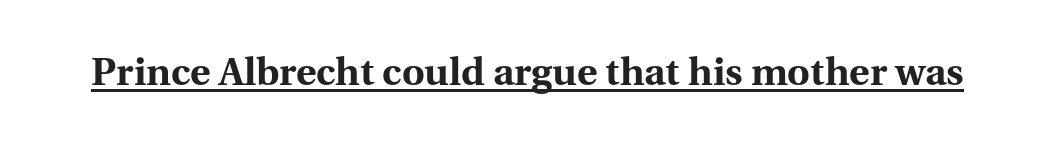
The image shows 39 px bold serif type, upright; set normal letter spacing, underlined; medium stroke contrast and a medium x-height.
